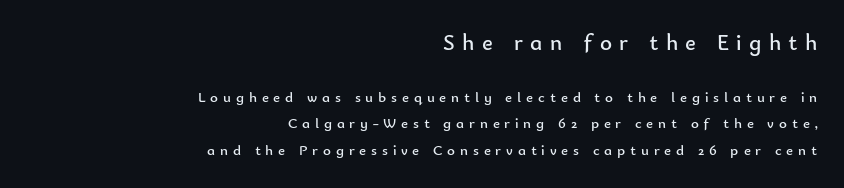
The passage shown begins with its larger block and ends with its smaller one. Think standard paragraph weight, or any step lighter than that. You can tell it's not italic because the verticals are truly vertical. This sample uses expanded letter spacing, leaving extra air between glyphs. Horizontally, the lines are justified to the trailing edge only. Glance below the letters and you will spot only blank space.
